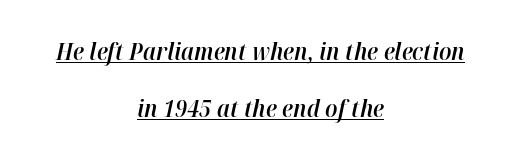
The image shows 24 px text type, italic (leaning right); set centered, loose line spacing (2.39x), normal letter spacing, underlined.
